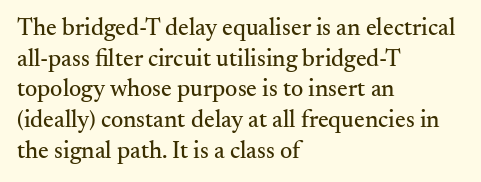
The image shows 24 px text type, upright; set left-aligned, normal line spacing (1.28x), normal letter spacing, not underlined.
